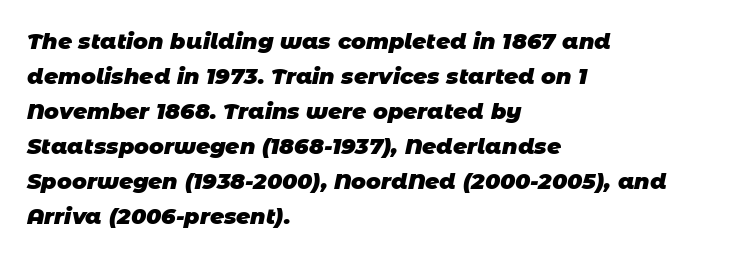
The image shows 22 px bold type; set left-aligned, normal line spacing (1.59x), normal letter spacing, not underlined.
